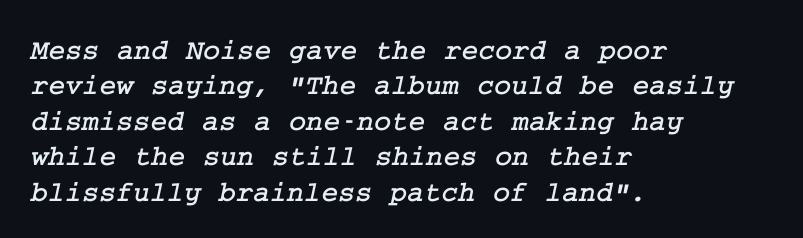
The text block is weighted toward the left margin, trailing off unevenly rightward. This sample uses a serif face. Observe the ordinary spacing: letters are neighbours, not strangers. Decoration check: the copy has no underline.
